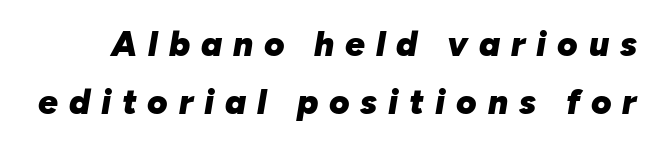
{"italic": "yes", "lean": "right", "slant_degrees": 10, "bold": "yes", "weight": "heavy", "width": "normal", "stroke_contrast": "low", "x_height": "medium", "monospaced": "no", "underline": "no", "line_spacing": "normal", "line_spacing_ratio": 1.67, "letter_spacing": "wide", "letter_spacing_em": 0.31, "glyph_px": 35}
